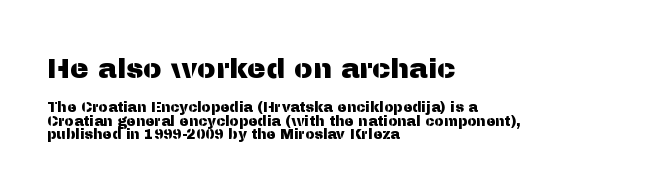
Q: Is the text italic (slanted)? A: No, it is upright.
Q: Is the typeface a serif or a sans-serif typeface? A: Sans-serif.
Q: Is the text underlined? A: No.
Q: How is the paragraph aligned? A: Left-aligned.
Q: Is the spacing between letters normal or unusually wide? A: Normal.
Q: Is the spacing between lines tight, normal or loose? A: Tight.
Q: Which block of text is set in a larger size, the first (top) or the second (bottom)? A: The first (top) one.
Q: Width (condensed, normal, or wide)? A: Normal.
Q: Stroke contrast? A: Medium.
Q: x-height? A: Medium.
Q: Monospaced? A: No.
